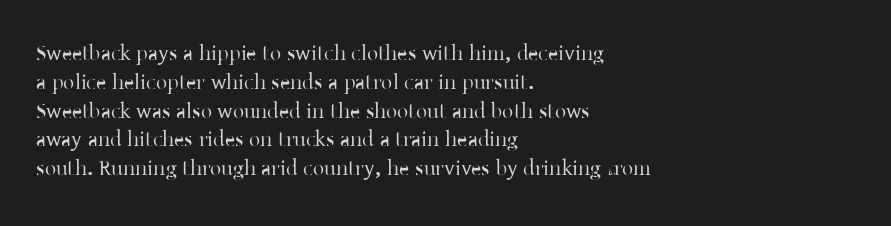
{"italic": "no", "underline": "no", "align": "left", "line_spacing": "normal", "line_spacing_ratio": 1.31, "letter_spacing": "normal", "letter_spacing_em": 0.0, "glyph_px": 22}
